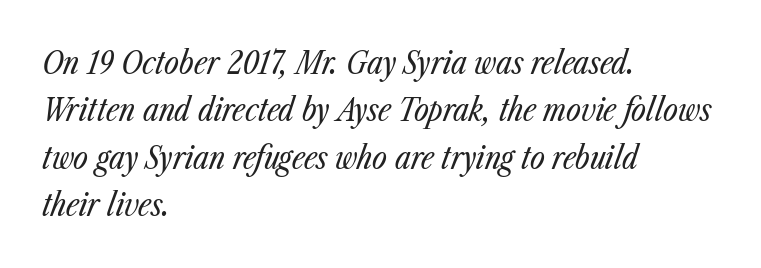
Q: Is the text bold? A: No.
Q: Is the text italic (slanted)? A: Yes, it leans right by about 23 degrees.
Q: Is the text underlined? A: No.
Q: How is the paragraph aligned? A: Left-aligned.
Q: Is the spacing between letters normal or unusually wide? A: Normal.
Q: Is the spacing between lines tight, normal or loose? A: Normal.
Q: Width (condensed, normal, or wide)? A: Condensed.
Q: Stroke contrast? A: Low.
Q: x-height? A: Medium.
Q: Monospaced? A: No.
